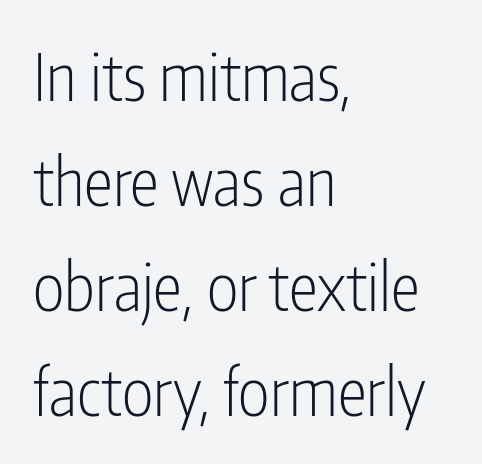
The image shows 66 px light, condensed sans-serif type, upright; set left-aligned, normal line spacing (1.59x), normal letter spacing, not underlined; low stroke contrast and a medium x-height.
